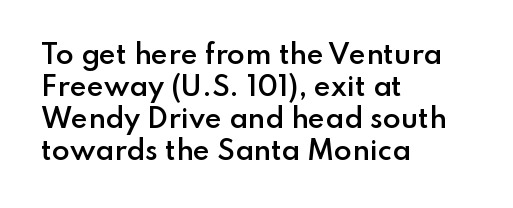
{"italic": "no", "bold": "semi", "underline": "no", "align": "left", "line_spacing_ratio": 1.23, "letter_spacing": "normal", "letter_spacing_em": 0.0, "glyph_px": 26}
